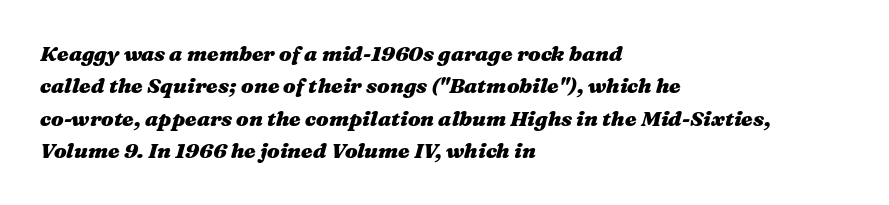
{"italic": "yes", "lean": "right", "slant_degrees": 16, "bold": "yes", "underline": "no", "align": "left", "line_spacing": "normal", "line_spacing_ratio": 1.54, "letter_spacing": "normal", "letter_spacing_em": 0.0, "glyph_px": 21}
